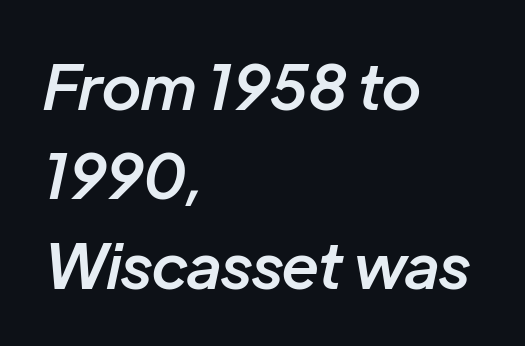
The image shows 62 px semibold type, italic (leaning right); set left-aligned, normal line spacing (1.44x), normal letter spacing, not underlined; low stroke contrast and a medium x-height.
